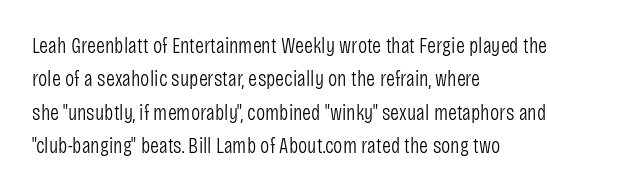
Summary of vertical rhythm: regular, with standard interline spacing. No extra ink here — the face is not bold. Quick note: not italic, upright. Horizontal alignment here is leftward, the default for most running prose.
